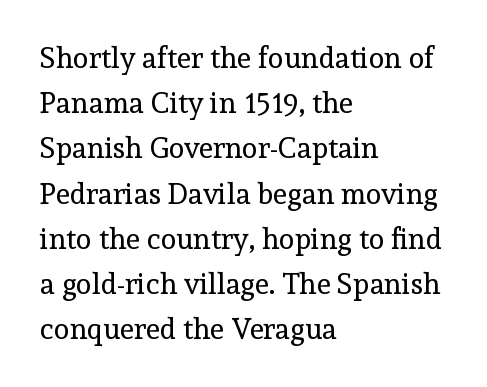
The image shows 29 px regular-weight serif type, upright; set left-aligned, normal line spacing (1.56x), normal letter spacing, not underlined; a medium x-height.
